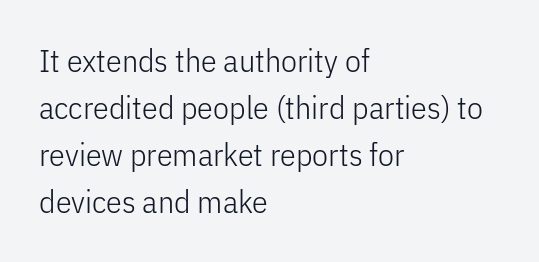
Q: Is the text bold? A: No.
Q: Is the text italic (slanted)? A: No, it is upright.
Q: Is the typeface a serif or a sans-serif typeface? A: Sans-serif.
Q: Is the text underlined? A: No.
Q: How is the paragraph aligned? A: Left-aligned.
Q: Is the spacing between letters normal or unusually wide? A: Normal.
Q: Is the spacing between lines tight, normal or loose? A: Normal.
Q: Width (condensed, normal, or wide)? A: Condensed.
Q: Stroke contrast? A: Low.
Q: x-height? A: Medium.
Q: Monospaced? A: No.
